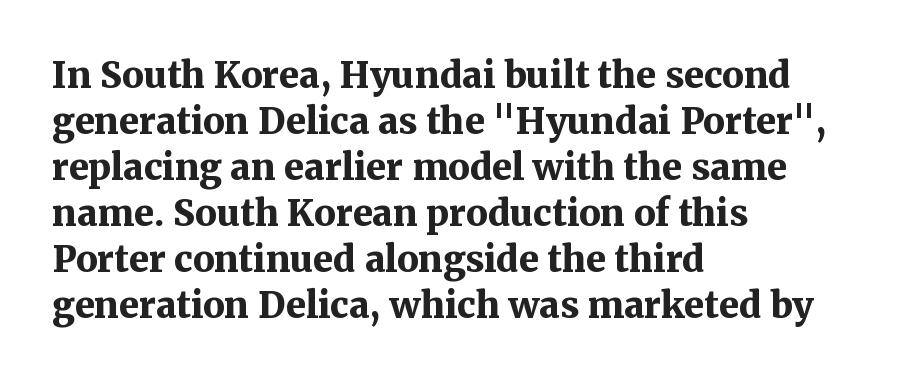
Thick stems and heavy bowls — unmistakably bold. Vertical strokes here are truly vertical. The ragged edge is on the right, which tells us the setting is flush left. The letters advance in unequal steps, a hallmark of proportional type. The characters display serif detailing at their extremities. Short note: letters normally spaced.
